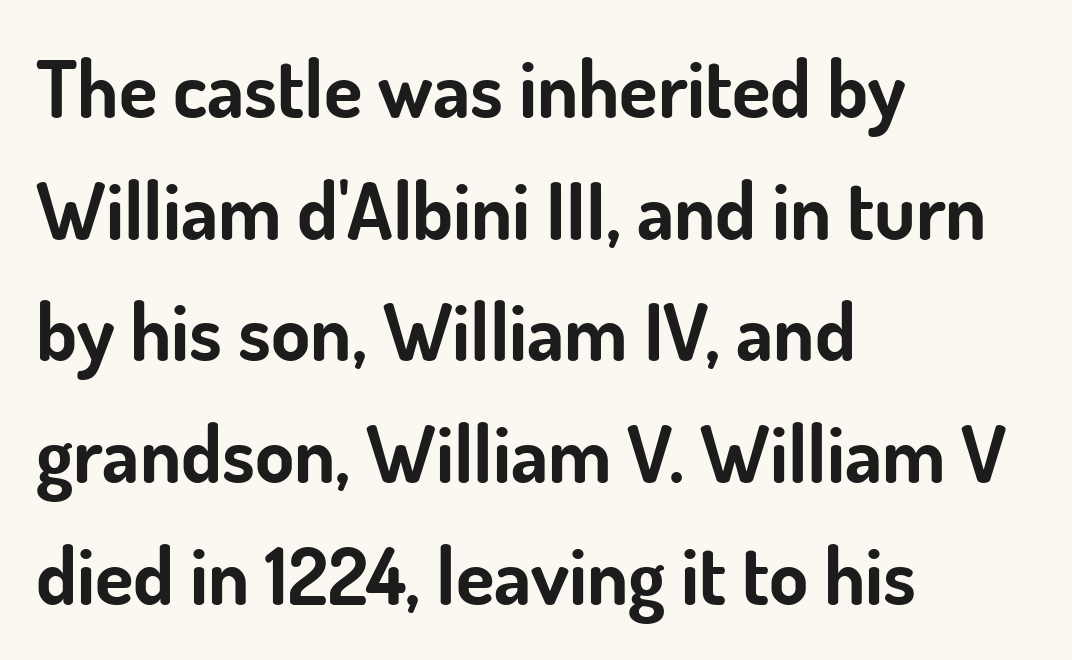
The image shows 79 px bold sans-serif type, upright; set left-aligned, normal line spacing (1.54x), normal letter spacing, not underlined; low stroke contrast and a small x-height.
